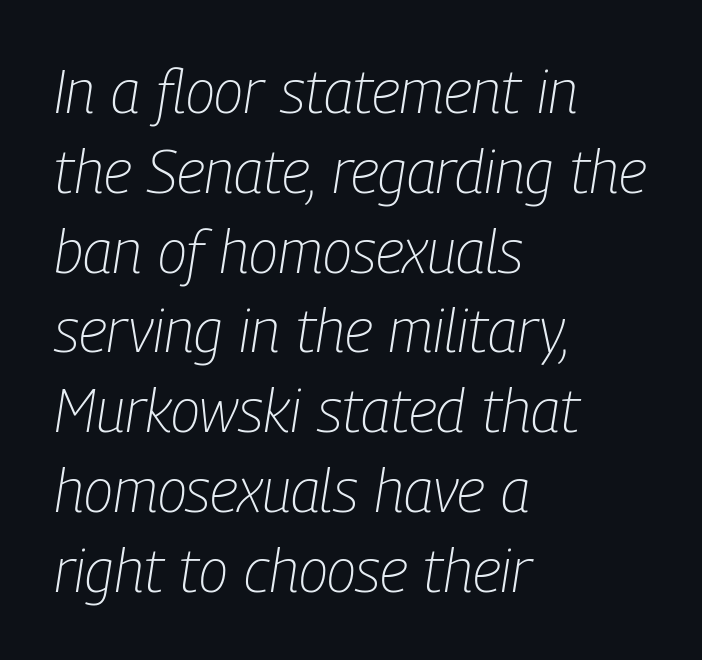
Words float on clear page, feet unadorned. Students, note that the glyphs here touch the page at normal intervals. Interline gaps are of average width in this sample. Alignment: flush left.
